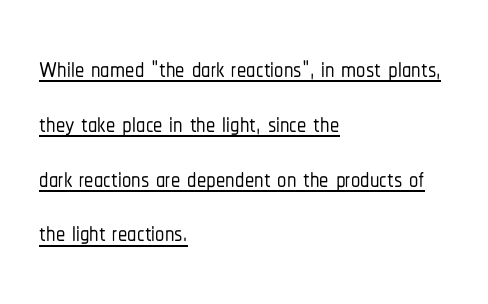
The image shows 37 px condensed sans-serif type, upright; set left-aligned, normal line spacing (1.48x), normal letter spacing, underlined; low stroke contrast and a medium x-height.
